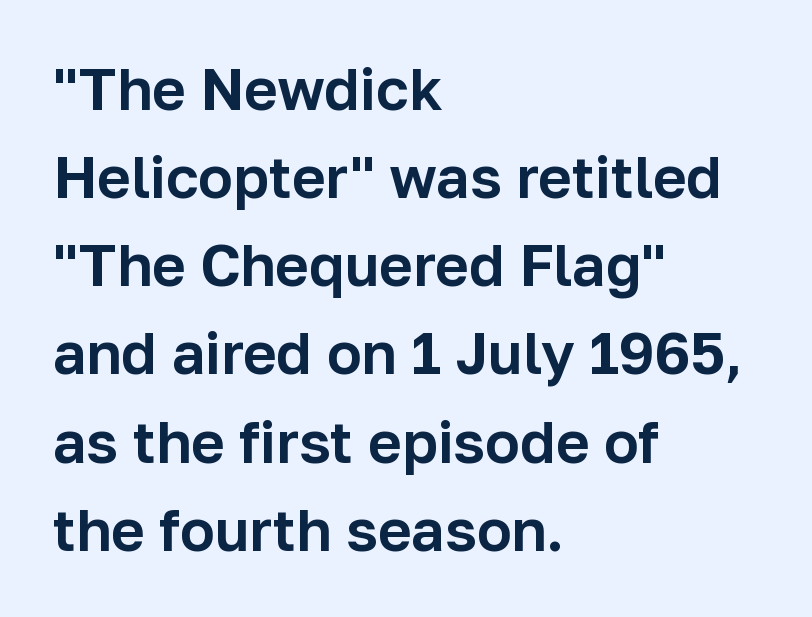
Q: Is the text italic (slanted)? A: No, it is upright.
Q: Is the typeface a serif or a sans-serif typeface? A: Sans-serif.
Q: Is the text underlined? A: No.
Q: How is the paragraph aligned? A: Left-aligned.
Q: Is the spacing between letters normal or unusually wide? A: Normal.
Q: Is the spacing between lines tight, normal or loose? A: Normal.
Q: Width (condensed, normal, or wide)? A: Normal.
Q: Stroke contrast? A: Low.
Q: x-height? A: Medium.
Q: Monospaced? A: No.
